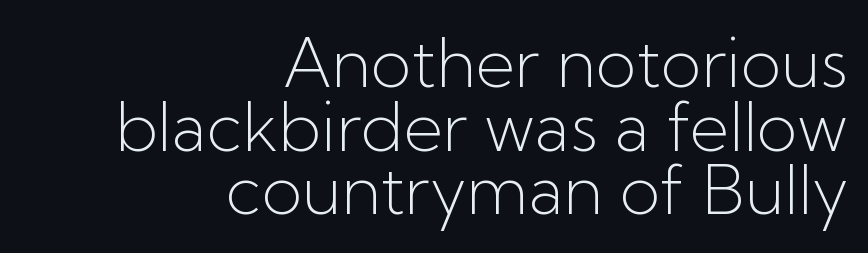
{"serif": "no", "italic": "no", "bold": "no", "weight": "light", "width": "normal", "stroke_contrast": "low", "x_height": "medium", "monospaced": "no", "underline": "no", "align": "right", "line_spacing": "tight", "line_spacing_ratio": 0.95, "letter_spacing": "normal", "letter_spacing_em": 0.0, "glyph_px": 67}
